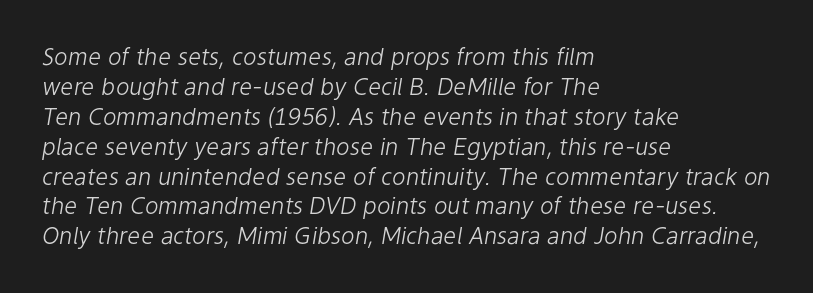
Q: Is the text bold? A: No.
Q: Is the text italic (slanted)? A: Yes, it leans right by about 9 degrees.
Q: Is the text underlined? A: No.
Q: How is the paragraph aligned? A: Left-aligned.
Q: Is the spacing between letters normal or unusually wide? A: Normal.
Q: Is the spacing between lines tight, normal or loose? A: Normal.
